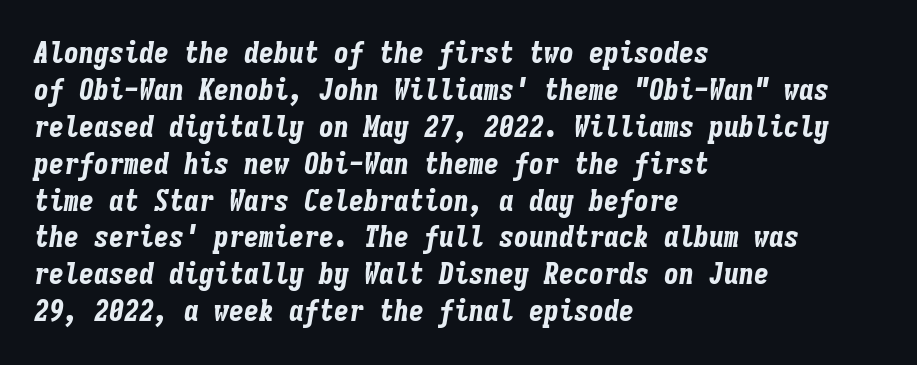
Q: Is the text bold? A: Yes.
Q: Is the text italic (slanted)? A: Yes, it leans right by about 9 degrees.
Q: Is the text underlined? A: No.
Q: How is the paragraph aligned? A: Left-aligned.
Q: Is the spacing between letters normal or unusually wide? A: Normal.
Q: Width (condensed, normal, or wide)? A: Condensed.
Q: Stroke contrast? A: Low.
Q: x-height? A: Medium.
Q: Monospaced? A: Yes.
